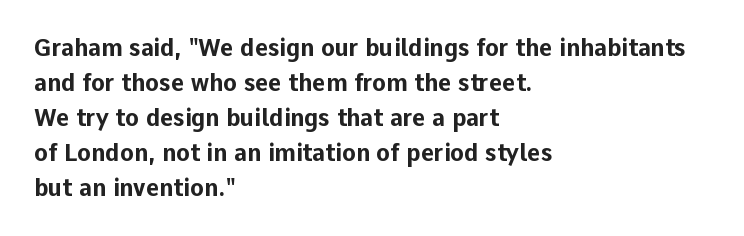
The image shows 23 px bold type, upright; set left-aligned, normal line spacing (1.52x), normal letter spacing, not underlined.
